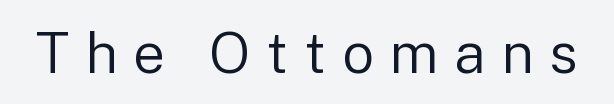
The horizontal fit of the characters is loose and conspicuously gappy. Clear beneath every line of the passage. Is this a sans? Yes — the strokes have no serifs. Weight: in the light-to-regular range.
